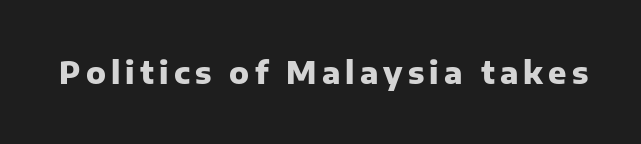
The glyphs in this specimen are sans serif. Anything drawn beneath the words? Only blank space. Posture: upright roman. Is this a fixed-width face? No — the glyphs have proportional, varying widths. A full-strength bold gives these letters their thick strokes.
